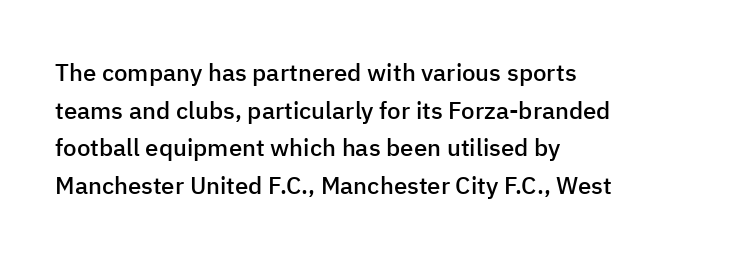
If you drew a ruler down the left edge, every line would touch it. Successive baselines arrive at the customary interval. The passage shown is semibold, sitting just below true bold. Style check: upright.
